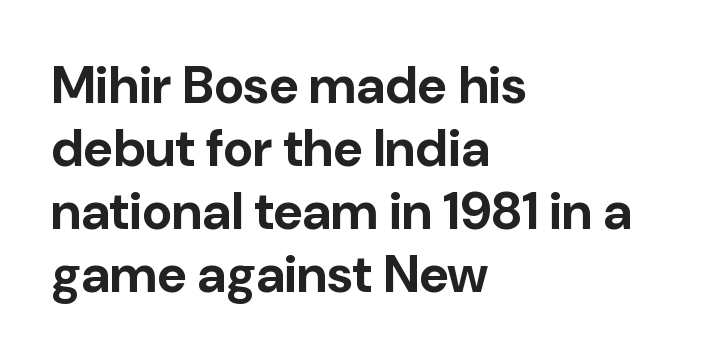
The image shows 52 px bold sans-serif type, upright; set left-aligned, line spacing 1.21x, normal letter spacing, not underlined; low stroke contrast and a medium x-height.
